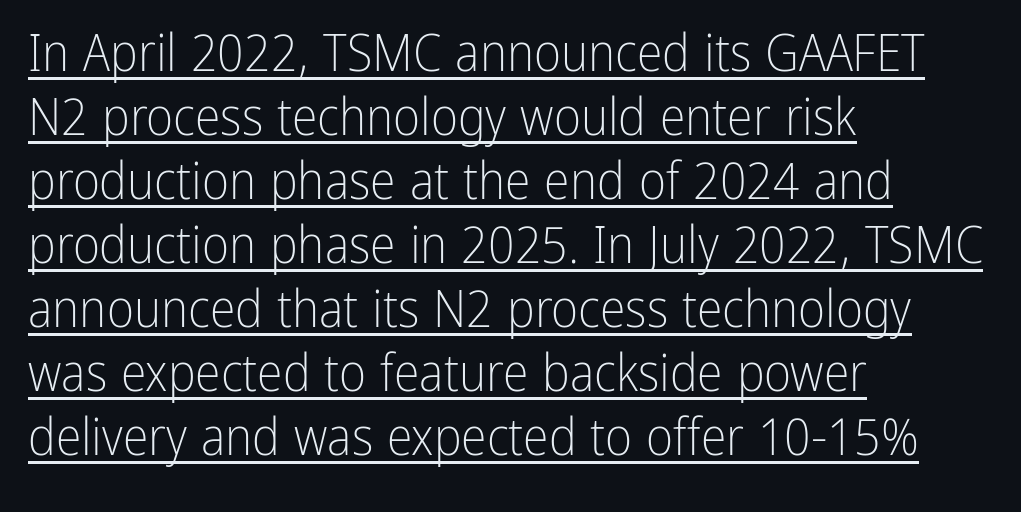
Q: Is the text bold? A: No.
Q: Is the text italic (slanted)? A: No, it is upright.
Q: Is the typeface a serif or a sans-serif typeface? A: Sans-serif.
Q: Is the text underlined? A: Yes.
Q: How is the paragraph aligned? A: Left-aligned.
Q: Is the spacing between letters normal or unusually wide? A: Normal.
Q: Width (condensed, normal, or wide)? A: Condensed.
Q: Stroke contrast? A: Low.
Q: x-height? A: Medium.
Q: Monospaced? A: No.
